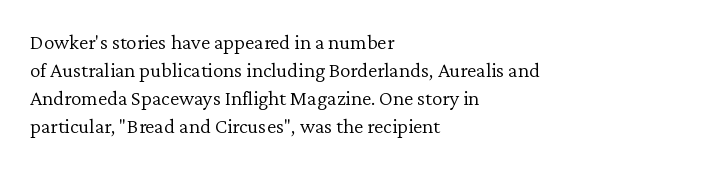
{"italic": "no", "bold": "no", "underline": "no", "align": "left", "line_spacing": "normal", "line_spacing_ratio": 1.34, "letter_spacing": "normal", "letter_spacing_em": 0.0, "glyph_px": 21}
